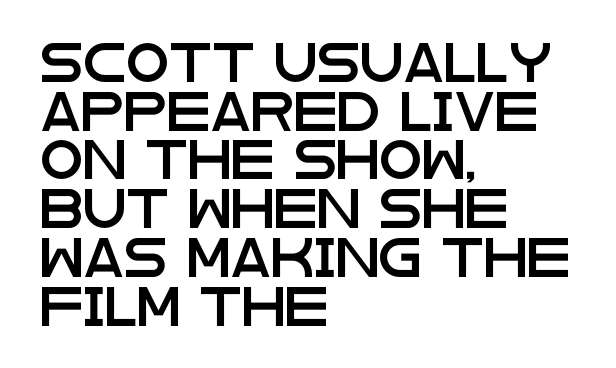
{"serif": "no", "italic": "no", "width": "wide", "stroke_contrast": "low", "x_height": "large", "monospaced": "no", "underline": "no", "align": "left", "line_spacing": "normal", "line_spacing_ratio": 1.25, "letter_spacing": "normal", "letter_spacing_em": 0.0, "glyph_px": 39}
